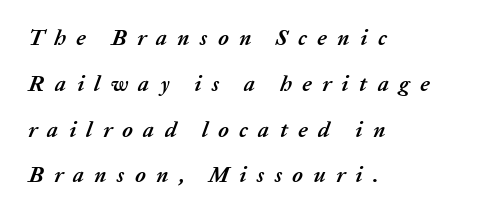
The image shows 22 px bold type, italic (leaning right); set left-aligned, loose line spacing (2.08x), unusually wide letter spacing (+0.47 em), not underlined.
